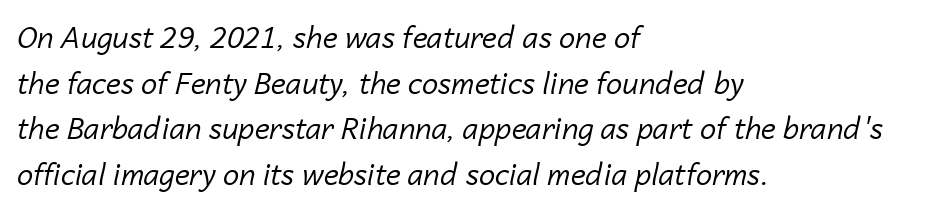
{"italic": "yes", "lean": "right", "slant_degrees": 14, "bold": "no", "weight": "regular", "width": "normal", "stroke_contrast": "low", "x_height": "medium", "monospaced": "no", "underline": "no", "align": "left", "line_spacing": "normal", "line_spacing_ratio": 1.57, "letter_spacing": "normal", "letter_spacing_em": 0.0, "glyph_px": 29}
